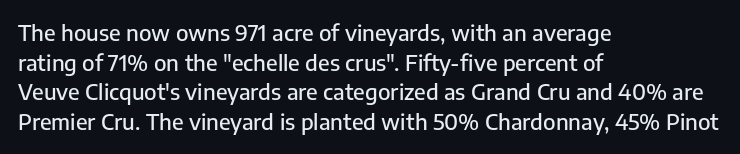
{"italic": "no", "underline": "no", "align": "left", "line_spacing": "normal", "line_spacing_ratio": 1.35, "letter_spacing": "normal", "letter_spacing_em": 0.0, "glyph_px": 22}
